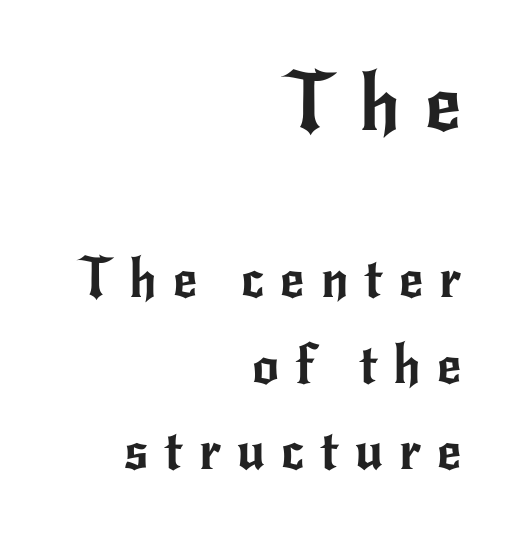
The lettering holds an erect, upright posture throughout. Each letter keeps its own natural width here, so spacing adapts to shape. Regarding serifs, this sample does without them. Is the lower block the larger one? No — the upper block carries the bigger type. Line endings align vertically; line beginnings do not. Rule under the text: the space is simply empty.
